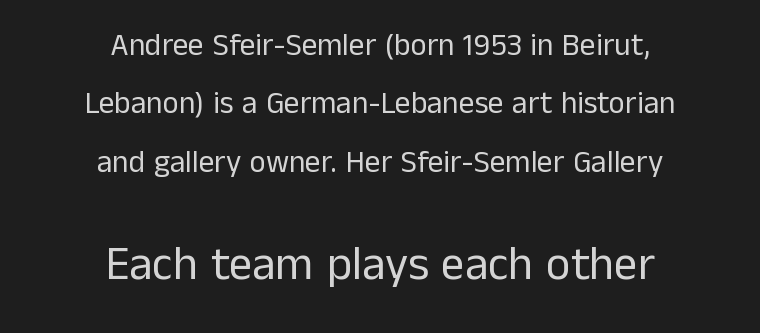
The image shows 47 px regular-weight sans-serif type, upright; set centered, line spacing 1.88x, normal letter spacing, not underlined; the second (bottom) block is 1.52x larger; low stroke contrast and a medium x-height.
